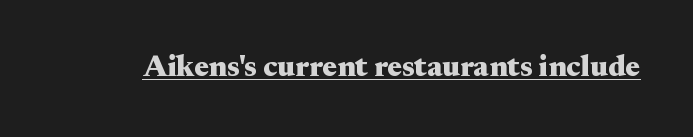
Q: Is the text bold? A: Yes.
Q: Is the text italic (slanted)? A: No, it is upright.
Q: Is the typeface a serif or a sans-serif typeface? A: Serif.
Q: Is the text underlined? A: Yes.
Q: Is the spacing between letters normal or unusually wide? A: Normal.
Q: Width (condensed, normal, or wide)? A: Wide.
Q: Stroke contrast? A: Medium.
Q: x-height? A: Small.
Q: Monospaced? A: No.
